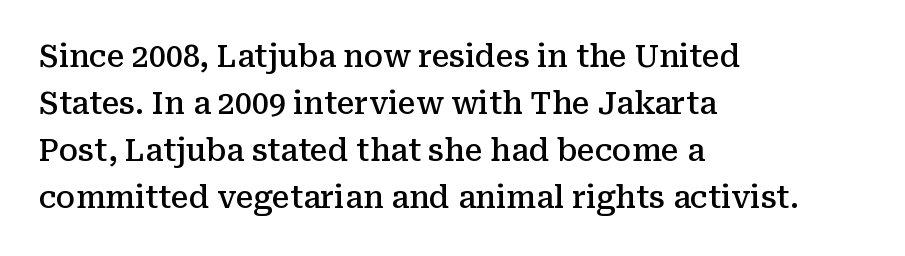
You could not count columns in this text — the font is proportionally spaced. The letters sit at their default tracking, neither squeezed nor spread. A roman cut, with each character standing at attention. Evenly set lines give the paragraph a standard silhouette. Clear beneath every line of the passage.
